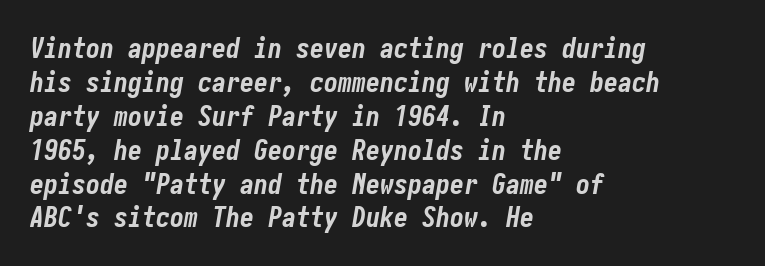
{"italic": "yes", "lean": "right", "slant_degrees": 10, "bold": "yes", "weight": "bold", "width": "condensed", "stroke_contrast": "low", "x_height": "medium", "underline": "no", "align": "left", "line_spacing_ratio": 1.21, "letter_spacing": "normal", "letter_spacing_em": 0.0, "glyph_px": 28}
